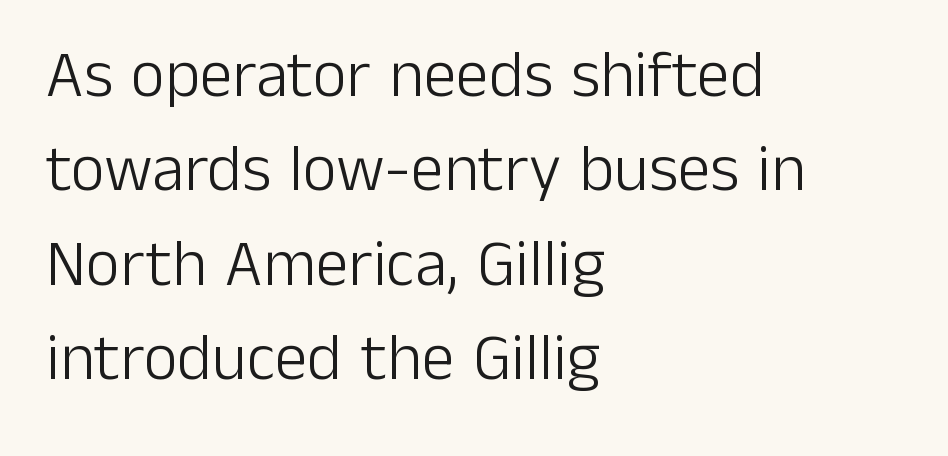
Posture: straight, roman, zero tilt. One glance says typical: line gaps are just what's usual. Classification — sans serif. Glance below the letters and you will spot only blank space.
